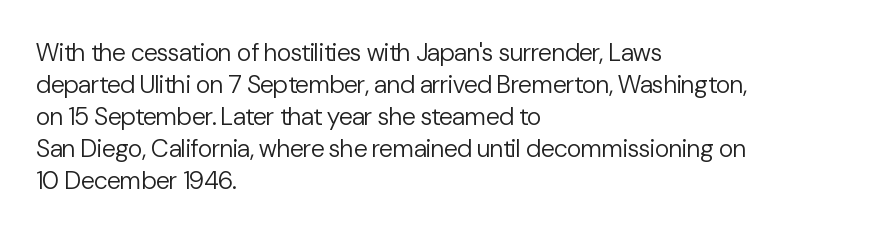
Glance below the letters and you will spot only blank space. The weight tops out at a normal text grade. Teacher's note: observe the even left margin — that is flush-left alignment. Interline gaps are of average width in this sample. In terms of posture, this sample is upright.
